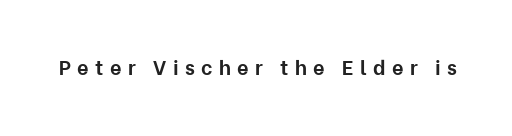
The image shows 20 px bold type, upright; set unusually wide letter spacing (+0.32 em), not underlined.
